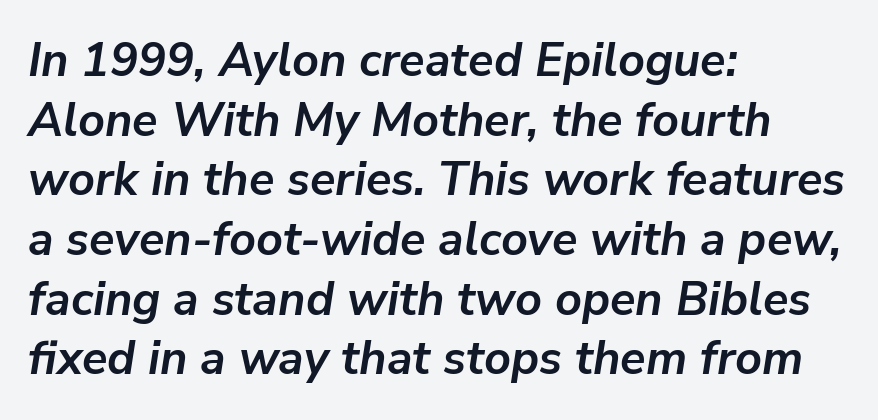
Leftover space on each line is placed entirely after the last word. If you drew a line through each stem, it would be angled. Looks like regular typesetting: each glyph gets only the width it needs. Has an underline been added? It has not.
